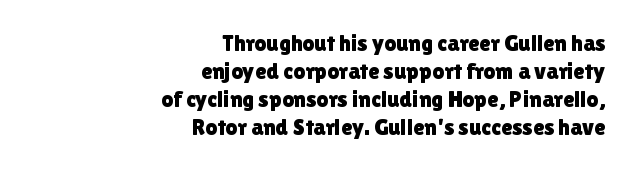
The compositor pushed each line to the right boundary. In terms of letterspacing, this is plain default setting. Rendered with straight, roman letterforms. Each row of text sits above clean, open space.
